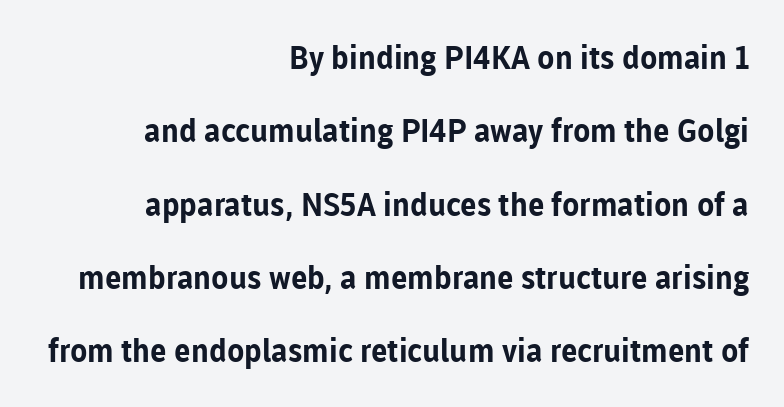
Q: Is the text bold? A: Yes.
Q: Is the text italic (slanted)? A: No, it is upright.
Q: Is the typeface a serif or a sans-serif typeface? A: Sans-serif.
Q: Is the text underlined? A: No.
Q: How is the paragraph aligned? A: Right-aligned.
Q: Is the spacing between letters normal or unusually wide? A: Normal.
Q: Is the spacing between lines tight, normal or loose? A: Loose.
Q: Width (condensed, normal, or wide)? A: Normal.
Q: Stroke contrast? A: Low.
Q: x-height? A: Medium.
Q: Monospaced? A: No.
